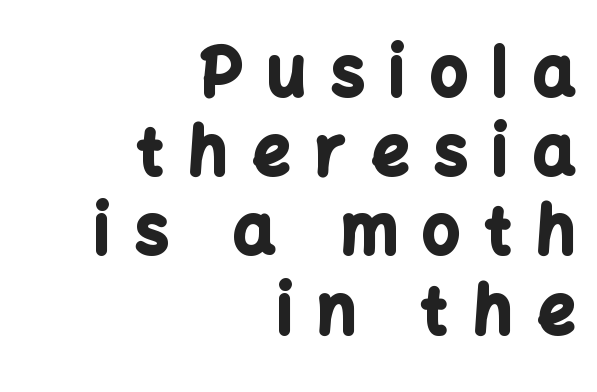
Q: Is the text bold? A: Yes.
Q: Is the text italic (slanted)? A: No, it is upright.
Q: Is the typeface a serif or a sans-serif typeface? A: Sans-serif.
Q: Is the text underlined? A: No.
Q: How is the paragraph aligned? A: Right-aligned.
Q: Is the spacing between letters normal or unusually wide? A: Unusually wide.
Q: Width (condensed, normal, or wide)? A: Normal.
Q: Stroke contrast? A: Low.
Q: x-height? A: Medium.
Q: Monospaced? A: No.
